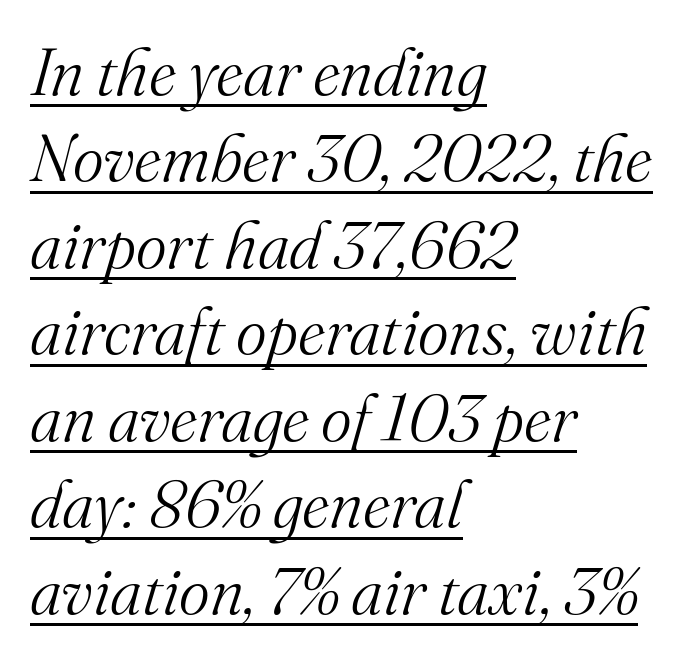
Old-style or modern, the face here clearly has serifs. Is this a fixed-width face? No — the glyphs have proportional, varying widths. The font is comparable to plain body text, perhaps lighter. Successive baselines arrive at the customary interval. Descenders here cross a horizontal rule under the line.
